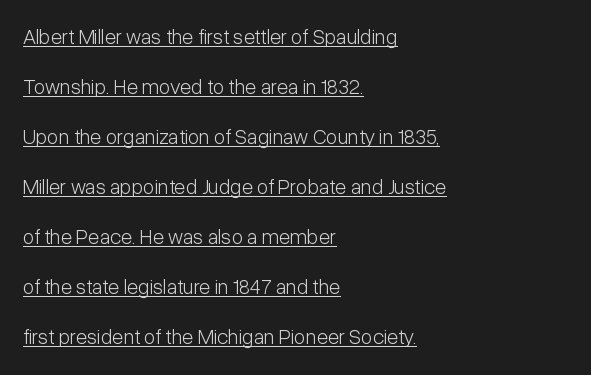
The image shows 21 px text type, upright; set left-aligned, loose line spacing (2.38x), normal letter spacing, underlined.
